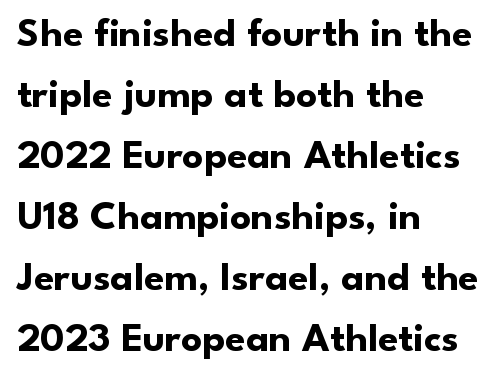
Q: Is the text bold? A: Yes.
Q: Is the text italic (slanted)? A: No, it is upright.
Q: Is the typeface a serif or a sans-serif typeface? A: Sans-serif.
Q: Is the text underlined? A: No.
Q: How is the paragraph aligned? A: Left-aligned.
Q: Is the spacing between letters normal or unusually wide? A: Normal.
Q: Is the spacing between lines tight, normal or loose? A: Normal.
Q: Width (condensed, normal, or wide)? A: Normal.
Q: Stroke contrast? A: Low.
Q: x-height? A: Small.
Q: Monospaced? A: No.
